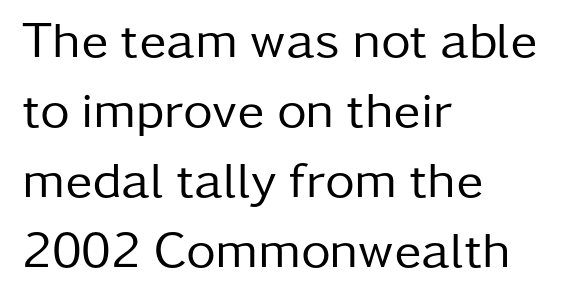
Q: Is the text bold? A: No.
Q: Is the text italic (slanted)? A: No, it is upright.
Q: Is the typeface a serif or a sans-serif typeface? A: Sans-serif.
Q: Is the text underlined? A: No.
Q: How is the paragraph aligned? A: Left-aligned.
Q: Is the spacing between letters normal or unusually wide? A: Normal.
Q: Is the spacing between lines tight, normal or loose? A: Normal.
Q: Width (condensed, normal, or wide)? A: Normal.
Q: Stroke contrast? A: Low.
Q: x-height? A: Medium.
Q: Monospaced? A: No.
